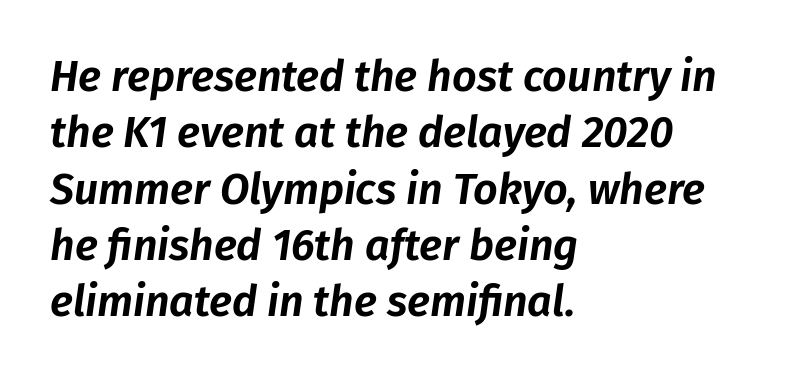
The baseline area is clear. The paragraph shown leans on its left margin. The block of text has a typical density, with ordinary space between rows. Observe the lean: these are italic letterforms. These lines are rendered in a variable-pitch font.
